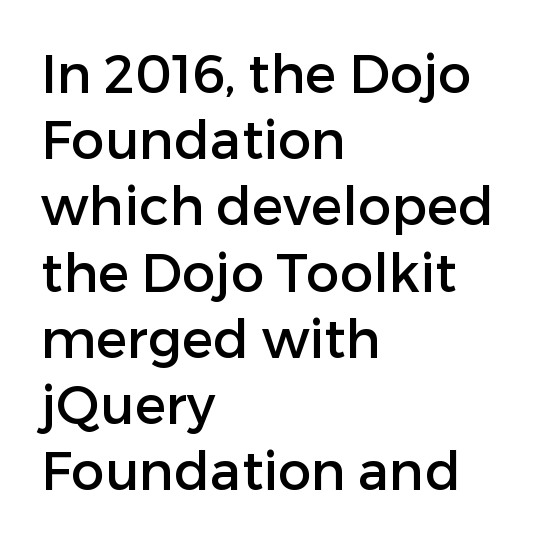
The paragraph shown leans on its left margin. The lines sit at an ordinary, default distance from one another. Classification — sans serif. Here the designer chose a conventional face with non-uniform glyph widths.
